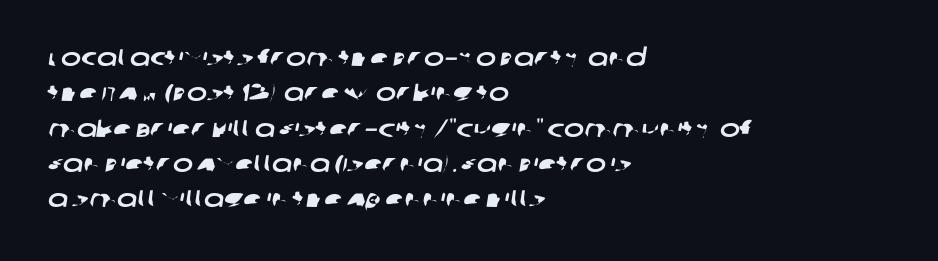
The image shows 24 px text type; set left-aligned, normal line spacing (1.47x), normal letter spacing, not underlined.
